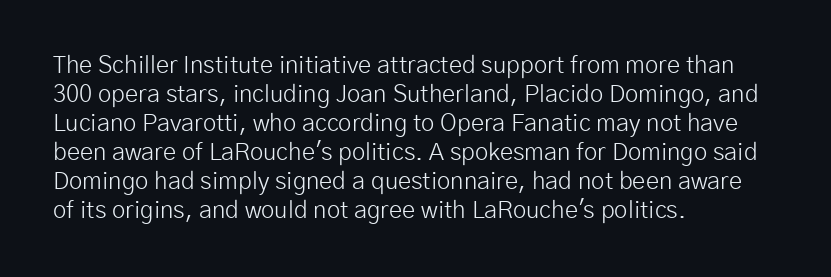
The image shows 24 px text type, upright; set left-aligned, line spacing 1.21x, normal letter spacing, not underlined.
